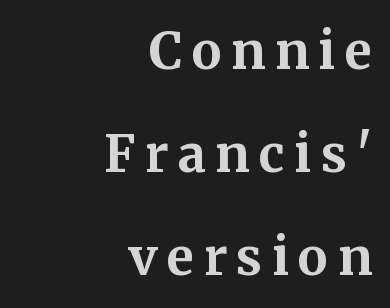
Honestly, the rows look like they've been pulled way apart. Check the space under the baseline: it is left empty. Here the designer chose a conventional face with non-uniform glyph widths. If you drew a line through each stem, it would be perfectly vertical.
